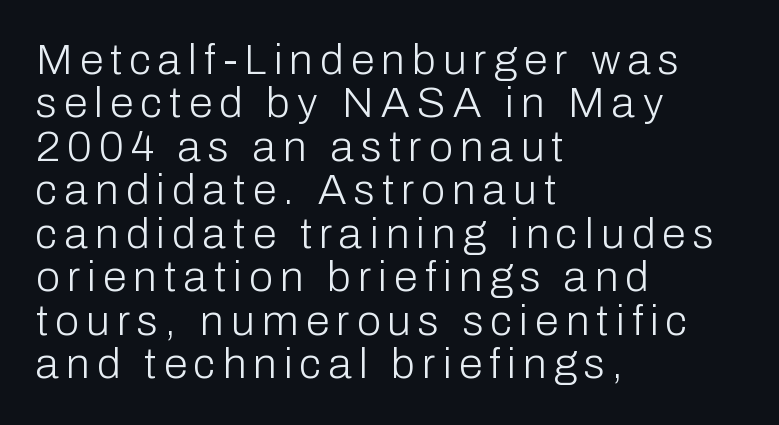
The zone under the glyphs is completely vacant. The weight would be labelled regular, book, light, or lighter still. Font category for this specimen: sans-serif. The letters stand straight up with perfectly vertical stems.
